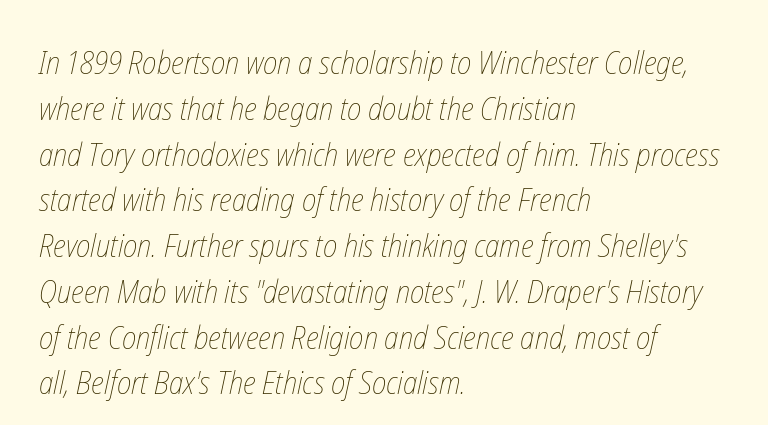
{"bold": "no", "weight": "thin", "width": "condensed", "stroke_contrast": "low", "x_height": "medium", "monospaced": "no", "underline": "no", "align": "left", "line_spacing": "normal", "line_spacing_ratio": 1.43, "letter_spacing": "normal", "letter_spacing_em": 0.0, "glyph_px": 32}
